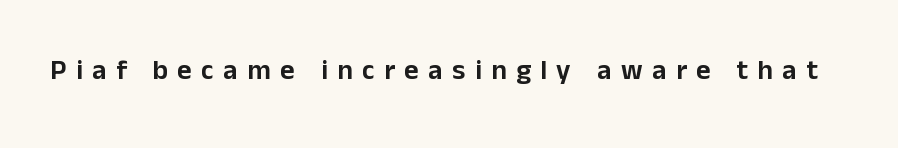
The image shows 28 px sans-serif type, upright; set unusually wide letter spacing (+0.34 em), not underlined; low stroke contrast and a medium x-height.
